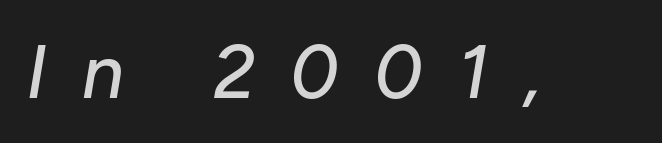
Q: Is the text italic (slanted)? A: Yes, it leans right by about 10 degrees.
Q: Is the text underlined? A: No.
Q: Is the spacing between letters normal or unusually wide? A: Unusually wide.
Q: Width (condensed, normal, or wide)? A: Normal.
Q: Stroke contrast? A: Low.
Q: x-height? A: Medium.
Q: Monospaced? A: No.
